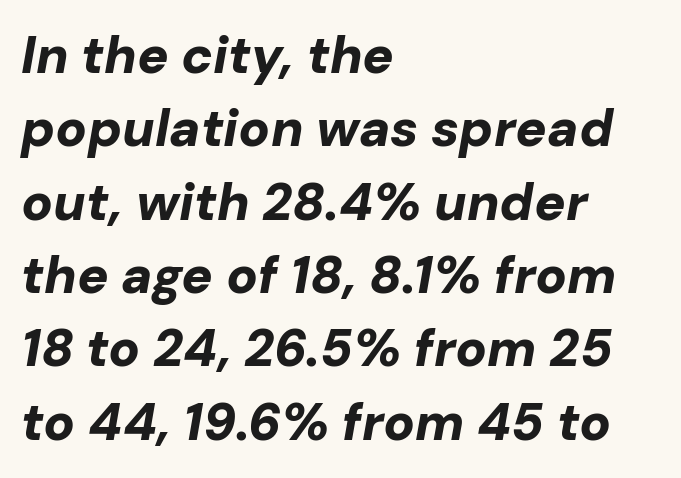
{"italic": "yes", "lean": "right", "slant_degrees": 10, "bold": "yes", "weight": "bold", "width": "normal", "stroke_contrast": "low", "x_height": "medium", "monospaced": "no", "underline": "no", "align": "left", "line_spacing": "normal", "line_spacing_ratio": 1.41, "letter_spacing": "normal", "letter_spacing_em": 0.0, "glyph_px": 52}
